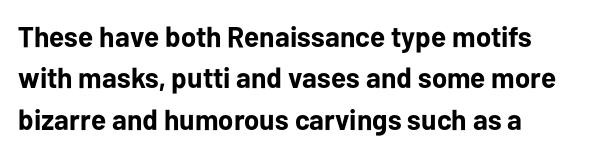
Underlining? Definitely not there. Interline gaps are of average width in this sample. Every letter is thick-stroked: bold, no question. You can tell it's not italic because the verticals are truly vertical.
